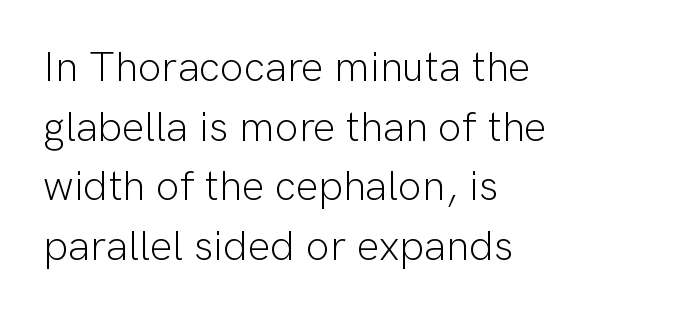
{"serif": "no", "italic": "no", "bold": "no", "weight": "light", "width": "normal", "stroke_contrast": "low", "x_height": "medium", "monospaced": "no", "underline": "no", "align": "left", "line_spacing": "normal", "line_spacing_ratio": 1.42, "letter_spacing": "normal", "letter_spacing_em": 0.0, "glyph_px": 42}
